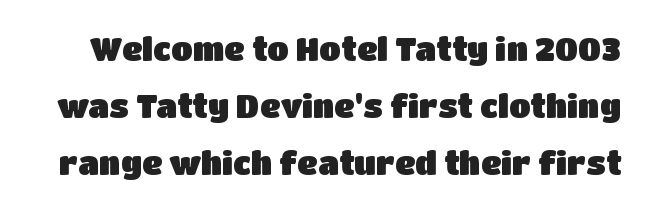
Q: Is the text italic (slanted)? A: No, it is upright.
Q: Is the typeface a serif or a sans-serif typeface? A: Sans-serif.
Q: Is the text underlined? A: No.
Q: Is the spacing between letters normal or unusually wide? A: Normal.
Q: Width (condensed, normal, or wide)? A: Normal.
Q: Stroke contrast? A: Low.
Q: x-height? A: Large.
Q: Monospaced? A: No.
